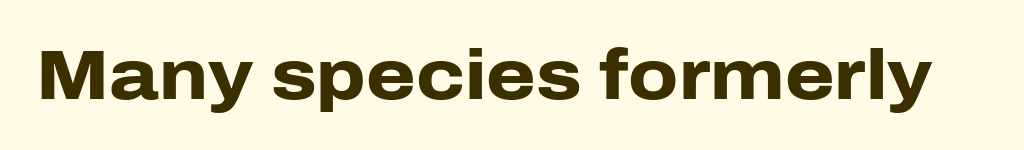
{"serif": "no", "italic": "no", "bold": "yes", "weight": "heavy", "width": "normal", "stroke_contrast": "low", "x_height": "medium", "monospaced": "no", "underline": "no", "letter_spacing": "normal", "letter_spacing_em": 0.0, "glyph_px": 71}
